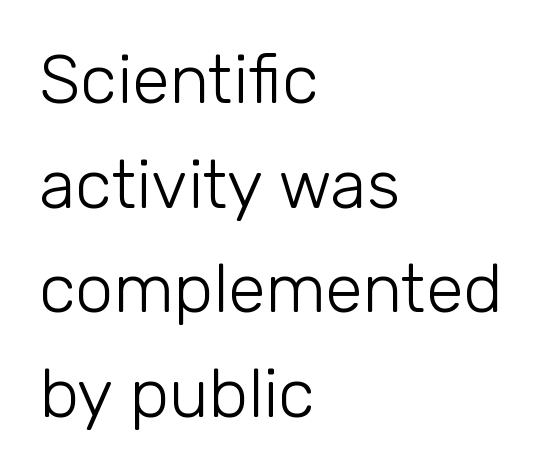
The letterforms sit at book weight or below. The lettering stays uniformly vertical, giving the passage a roman look. Which margin do the lines hug? The left one — the right edge is uneven. Note the varied advance widths — an 'i' is clearly narrower than an 'm'. Serif or sans? Sans — the stroke terminals are bare.
